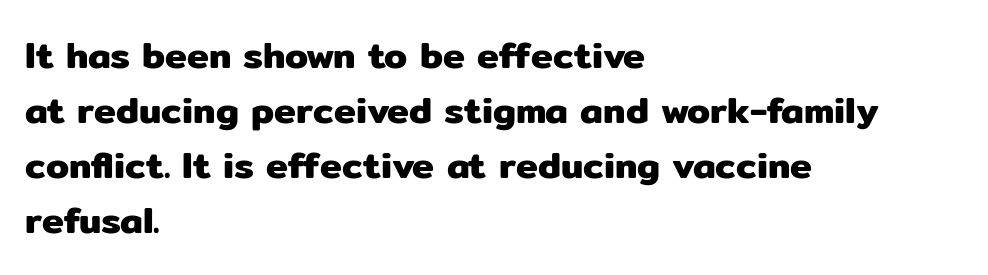
The image shows 37 px sans-serif type, upright; set left-aligned, normal line spacing (1.49x), normal letter spacing, not underlined; low stroke contrast and a medium x-height.
